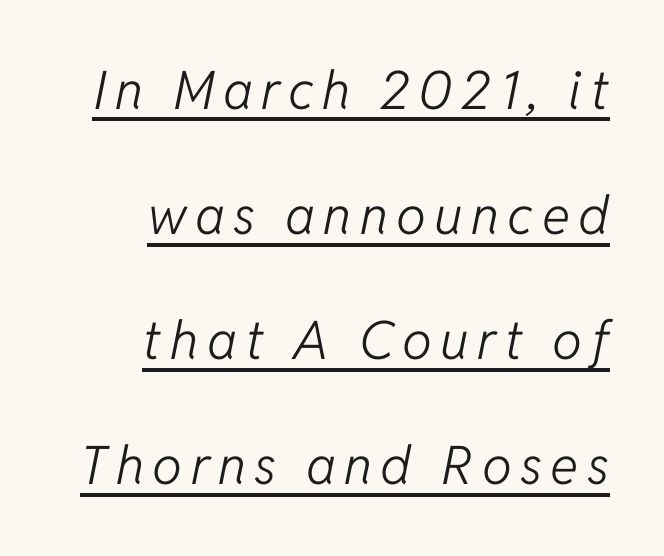
The image shows 53 px light type, italic (leaning right); set right-aligned, loose line spacing (2.36x), underlined; low stroke contrast and a medium x-height.
